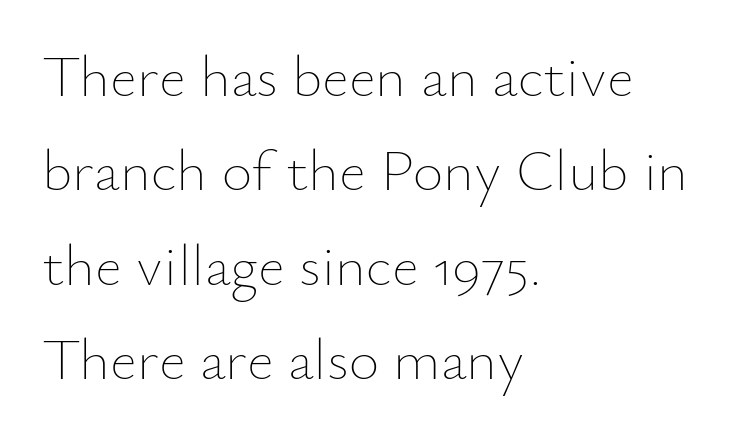
This sample has the flowing, uneven cadence of proportional lettering. Horizontally, the lines are justified to the leading edge only. Unbolded letterforms with no extra heft. These lines sit exactly where default settings would place them.
